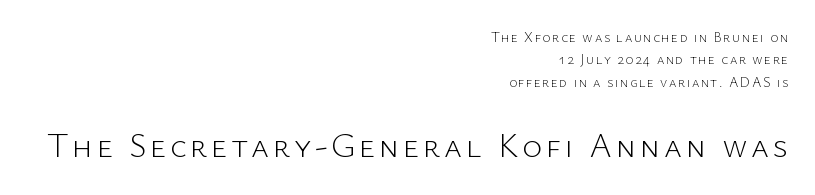
{"serif": "no", "italic": "no", "bold": "no", "weight": "light", "width": "normal", "stroke_contrast": "low", "x_height": "medium", "monospaced": "no", "underline": "no", "align": "right", "line_spacing": "normal", "line_spacing_ratio": 1.6, "larger_block": "second", "size_ratio": 2.43, "glyph_px": 34}
